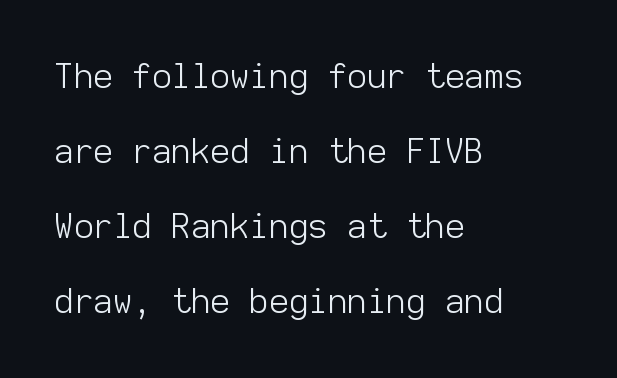
Ink coverage per letter is moderate at most. Leading: increased. The face used here is a sans, in the tradition of grotesques and geometrics. The face used here is monospaced, like something from a code editor. Clear beneath every line of the passage.
